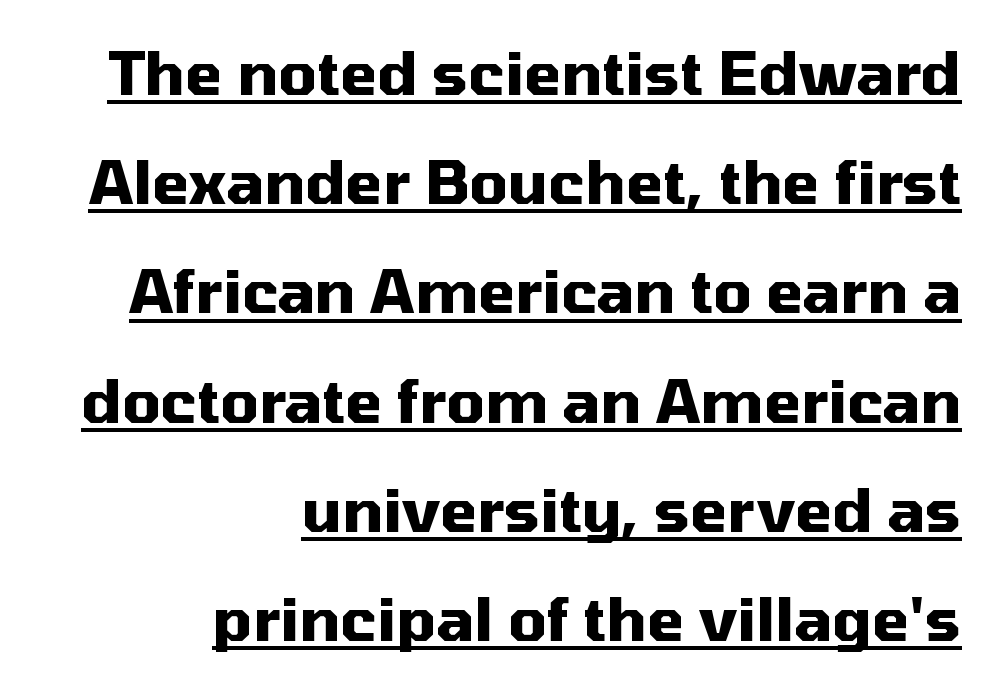
Weight check: bold — yes, fully. Decoration check: the copy is underlined. Spacing verdict: proportional, widths tailored to each character. Nothing sits at the stroke ends, so this counts as sans-serif. Inter-character spacing is left at the font's built-in metrics. Nope, not italic — everything's standing straight.
